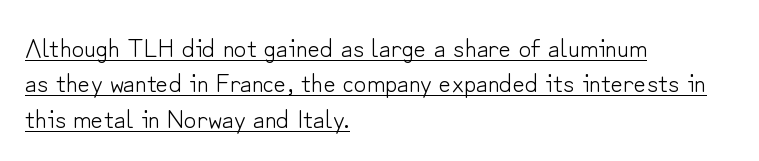
Line beginnings align vertically; line endings do not. No letter is thick-stroked: the sample isn't bold. How are the letters spaced? Ordinarily, with no added tracking. The passage shown is underscored from start to finish. Does the leading feel generous? No, just average. Quick note: not italic, upright.
